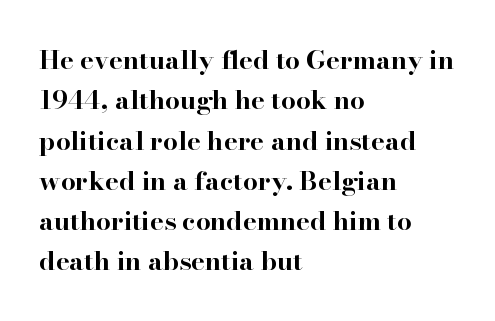
The image shows 26 px bold type, upright; set left-aligned, normal line spacing (1.55x), normal letter spacing, not underlined.
